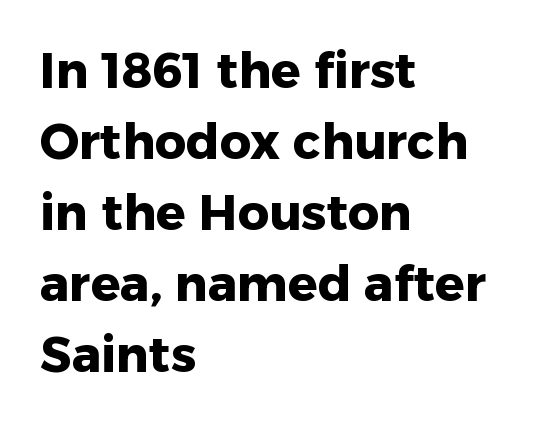
Q: Is the text bold? A: Yes.
Q: Is the text italic (slanted)? A: No, it is upright.
Q: Is the typeface a serif or a sans-serif typeface? A: Sans-serif.
Q: Is the text underlined? A: No.
Q: How is the paragraph aligned? A: Left-aligned.
Q: Is the spacing between letters normal or unusually wide? A: Normal.
Q: Is the spacing between lines tight, normal or loose? A: Normal.
Q: Width (condensed, normal, or wide)? A: Normal.
Q: Stroke contrast? A: Low.
Q: x-height? A: Medium.
Q: Monospaced? A: No.
